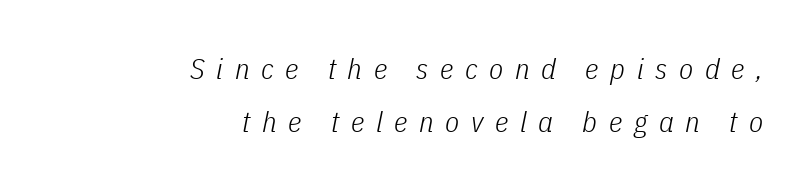
The image shows 29 px light, condensed type, italic (leaning right); set right-aligned, line spacing 1.82x, unusually wide letter spacing (+0.4 em), not underlined; low stroke contrast and a medium x-height.
